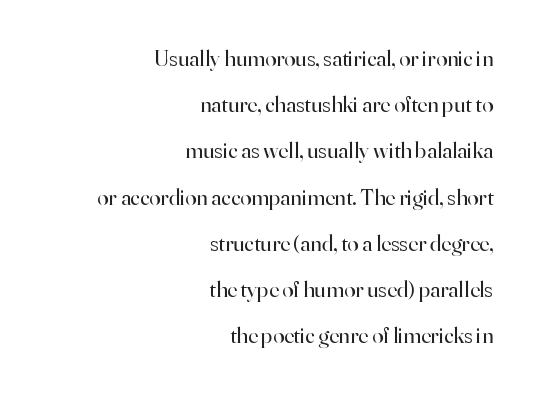
The image shows 23 px text type, upright; set right-aligned, loose line spacing (2.01x), normal letter spacing, not underlined.
